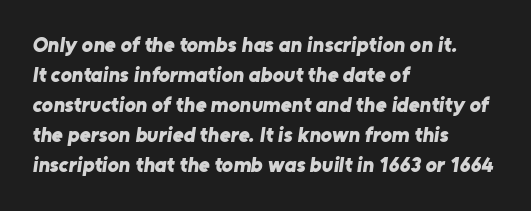
The image shows 21 px bold type; set left-aligned, normal line spacing (1.43x), normal letter spacing, not underlined.
